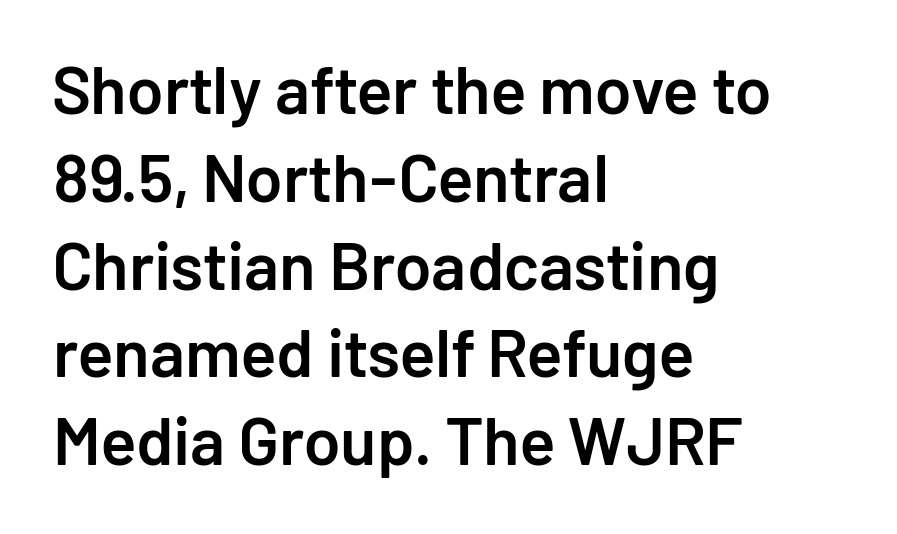
The image shows 67 px semibold sans-serif type, upright; set left-aligned, normal line spacing (1.31x), normal letter spacing, not underlined; low stroke contrast and a medium x-height.
